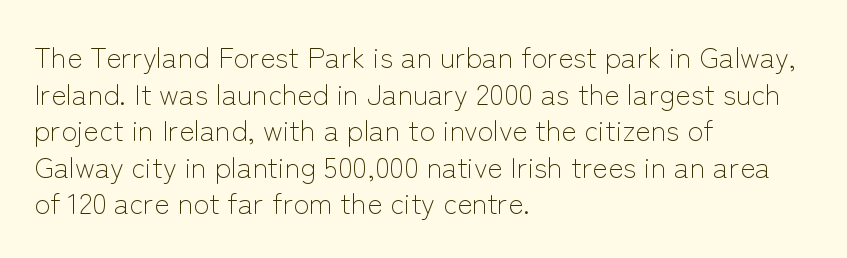
The image shows 29 px light sans-serif type, upright; set left-aligned, normal line spacing (1.26x), normal letter spacing, not underlined; low stroke contrast and a medium x-height.
